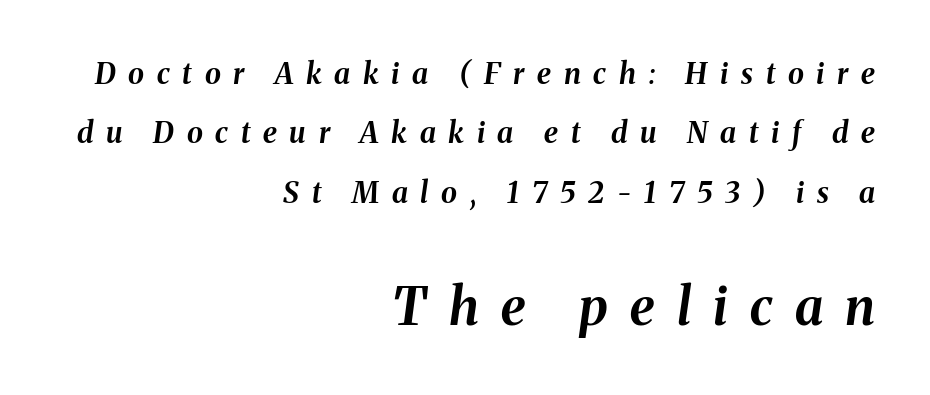
The image shows 51 px bold type, italic (leaning right); set right-aligned, loose line spacing (2.05x), unusually wide letter spacing (+0.44 em), not underlined; the second (bottom) block is 1.76x larger; medium stroke contrast and a medium x-height.
